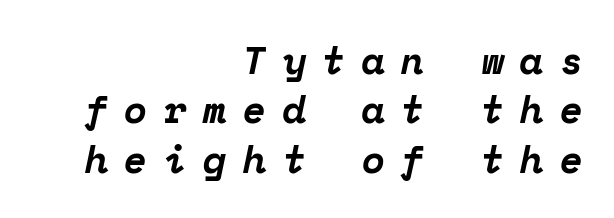
Q: Is the text bold? A: Yes.
Q: Is the text italic (slanted)? A: Yes, it leans right by about 12 degrees.
Q: Is the typeface a serif or a sans-serif typeface? A: Serif.
Q: Is the text underlined? A: No.
Q: How is the paragraph aligned? A: Right-aligned.
Q: Is the spacing between letters normal or unusually wide? A: Unusually wide.
Q: Is the spacing between lines tight, normal or loose? A: Normal.
Q: Width (condensed, normal, or wide)? A: Normal.
Q: Stroke contrast? A: Low.
Q: x-height? A: Medium.
Q: Monospaced? A: Yes.
